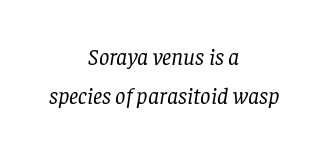
{"italic": "yes", "lean": "right", "slant_degrees": 8, "bold": "no", "underline": "no", "align": "center", "line_spacing": "normal", "line_spacing_ratio": 1.7, "letter_spacing": "normal", "letter_spacing_em": 0.0, "glyph_px": 23}
